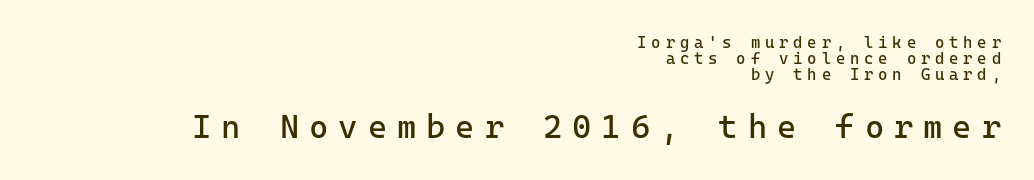
The image shows 33 px regular-weight sans-serif type, upright, monospaced; set right-aligned, tight line spacing (1.0x), unusually wide letter spacing (+0.3 em), not underlined; the second (bottom) block is 2.06x larger; low stroke contrast and a medium x-height.
